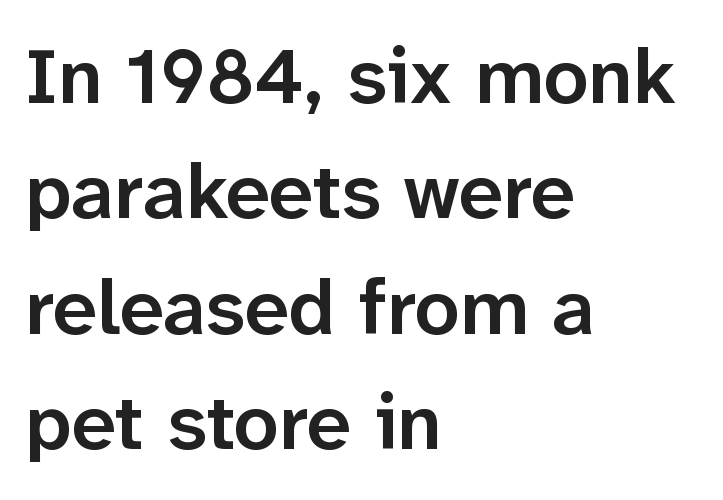
The image shows 79 px semibold sans-serif type, upright; set left-aligned, normal line spacing (1.46x), normal letter spacing, not underlined; low stroke contrast and a medium x-height.
